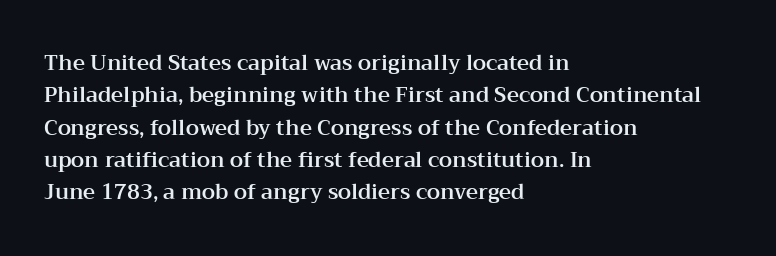
The image shows 21 px text type, upright; set left-aligned, normal line spacing (1.54x), normal letter spacing, not underlined.
